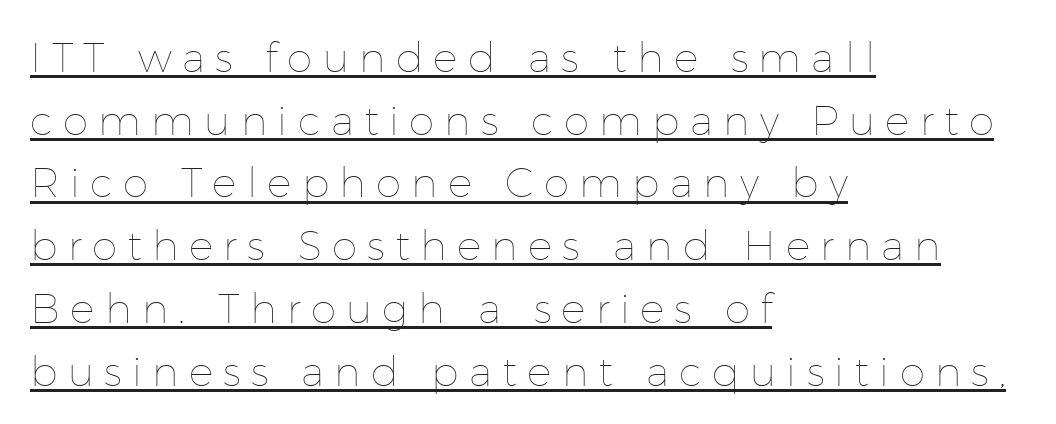
Substantial extra tracking has been applied to these lines. Is this a fixed-width face? No — the glyphs have proportional, varying widths. A normal amount of white space separates one row of letters from the next. A typesetter would mark this as roman, not italic.
